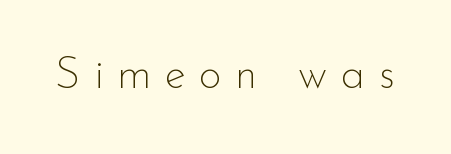
The image shows 44 px thin sans-serif type, upright; set unusually wide letter spacing (+0.31 em), not underlined; low stroke contrast and a small x-height.
